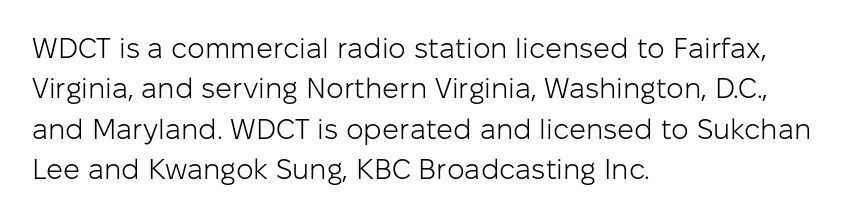
The image shows 28 px light sans-serif type, upright; set left-aligned, normal line spacing (1.44x), normal letter spacing, not underlined; low stroke contrast and a medium x-height.
